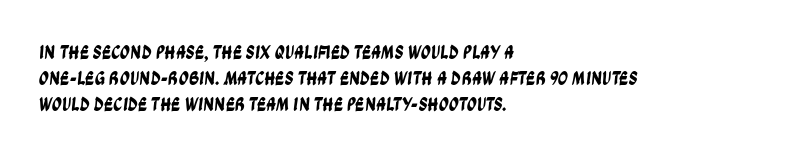
Interline gaps are of average width in this sample. Students, note that the glyphs here touch the page at normal intervals. The lines are quadded left. A clean baseline with only descenders dipping below it.
